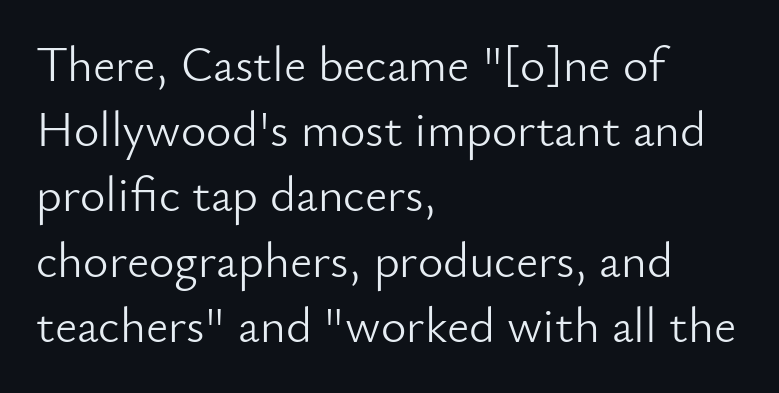
The image shows 49 px light sans-serif type, upright; set left-aligned, normal line spacing (1.33x), normal letter spacing, not underlined; low stroke contrast and a small x-height.
